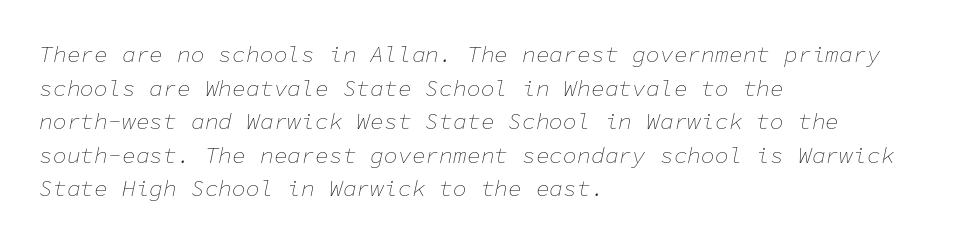
Q: Is the text bold? A: No.
Q: Is the text italic (slanted)? A: Yes, it leans right by about 11 degrees.
Q: Is the text underlined? A: No.
Q: How is the paragraph aligned? A: Left-aligned.
Q: Is the spacing between letters normal or unusually wide? A: Normal.
Q: Is the spacing between lines tight, normal or loose? A: Normal.
